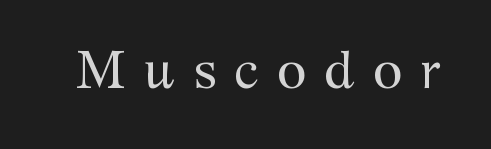
The designer went with a serif here, giving each stem small feet. You could only call the tracking loose — the letters float apart. The letters advance in unequal steps, a hallmark of proportional type. Weight: not bold — regular or lighter. The letters stand upright; this is a roman face. The specimen omits any rule beneath the text block's lines.
